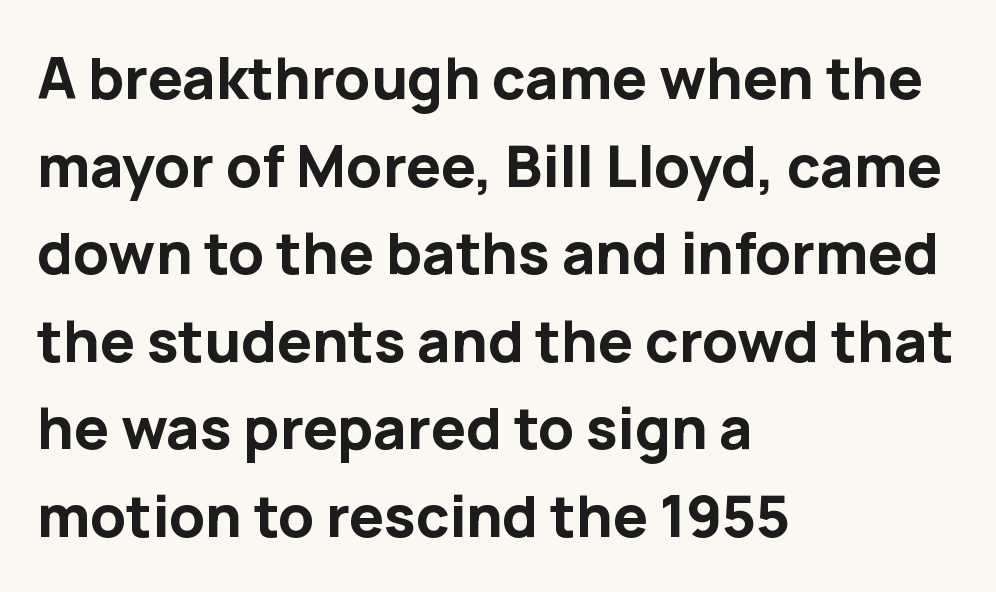
{"serif": "no", "italic": "no", "bold": "yes", "weight": "bold", "width": "normal", "stroke_contrast": "low", "x_height": "medium", "monospaced": "no", "underline": "no", "align": "left", "line_spacing": "normal", "line_spacing_ratio": 1.51, "letter_spacing": "normal", "letter_spacing_em": 0.0, "glyph_px": 58}
